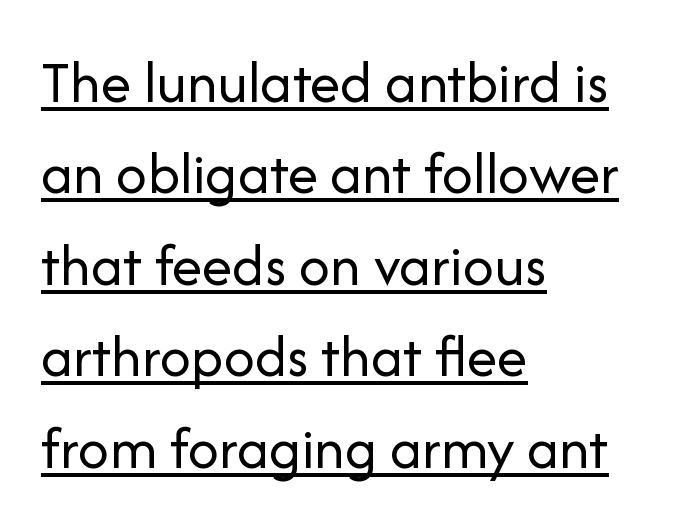
Q: Is the text bold? A: No.
Q: Is the text italic (slanted)? A: No, it is upright.
Q: Is the typeface a serif or a sans-serif typeface? A: Sans-serif.
Q: Is the text underlined? A: Yes.
Q: How is the paragraph aligned? A: Left-aligned.
Q: Is the spacing between letters normal or unusually wide? A: Normal.
Q: Is the spacing between lines tight, normal or loose? A: Normal.
Q: Width (condensed, normal, or wide)? A: Normal.
Q: Stroke contrast? A: Low.
Q: x-height? A: Medium.
Q: Monospaced? A: No.
